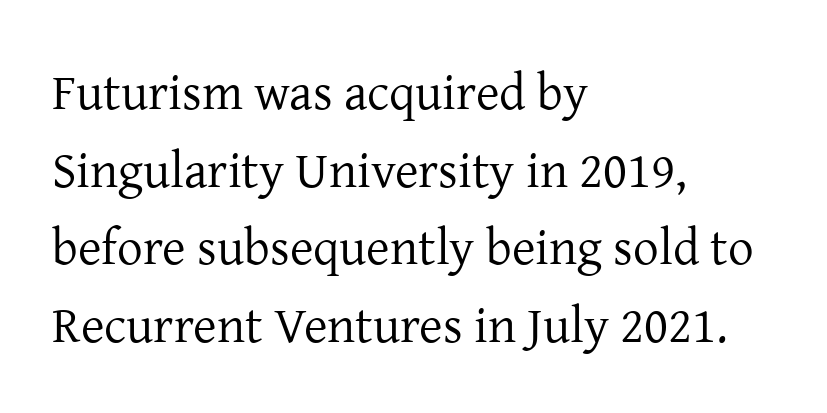
The image shows 51 px regular-weight serif type, upright; set left-aligned, normal line spacing (1.52x), normal letter spacing, not underlined; low stroke contrast and a medium x-height.
